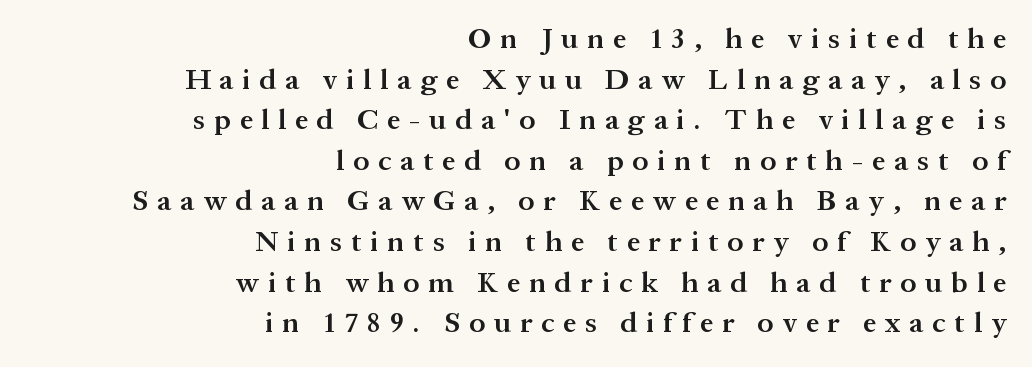
The zone under the glyphs is completely vacant. Varying glyph widths throughout — classic text-font behaviour. These lines were composed using upright roman letters. Is this a sans? No — the strokes have serifs.
